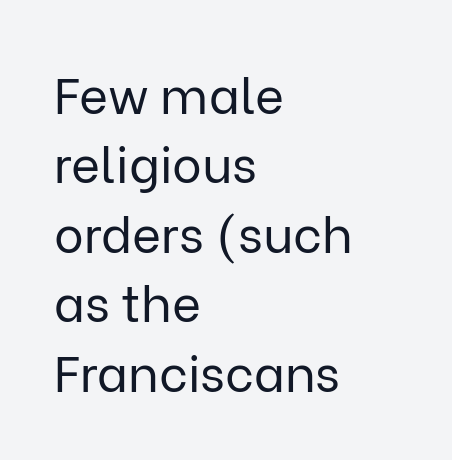
Q: Is the text bold? A: No.
Q: Is the text italic (slanted)? A: No, it is upright.
Q: Is the typeface a serif or a sans-serif typeface? A: Sans-serif.
Q: Is the text underlined? A: No.
Q: How is the paragraph aligned? A: Left-aligned.
Q: Is the spacing between letters normal or unusually wide? A: Normal.
Q: Is the spacing between lines tight, normal or loose? A: Normal.
Q: Width (condensed, normal, or wide)? A: Normal.
Q: Stroke contrast? A: Low.
Q: x-height? A: Medium.
Q: Monospaced? A: No.
